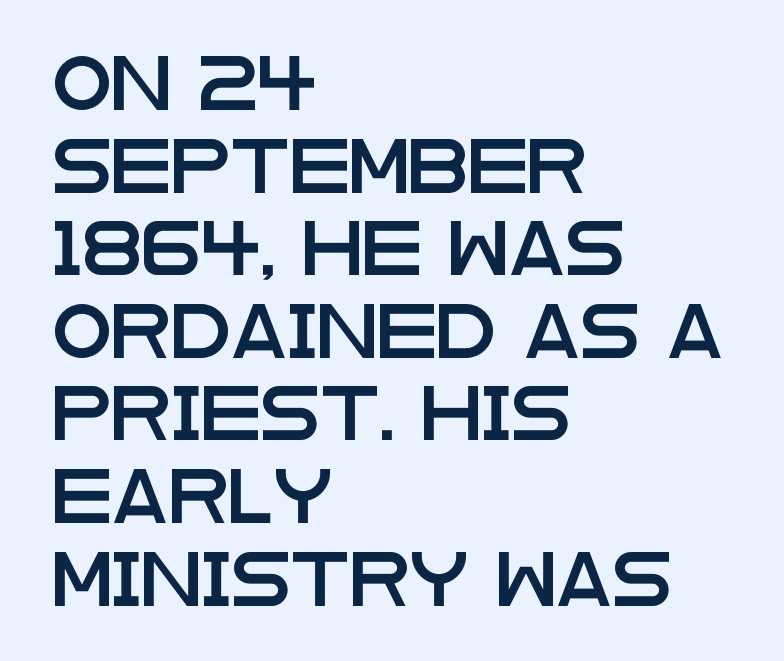
A clean baseline with only descenders dipping below it. Character widths vary here, with narrow letters taking less room than wide ones. Leading matches the norm, producing a regular column. The designer went with a sans here, leaving each stem footless. Casual observation: everything's shoved over to the left.
